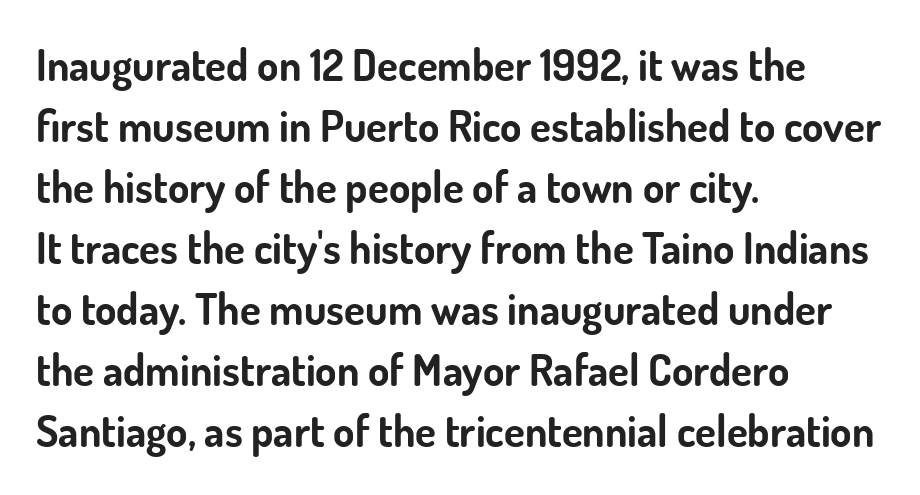
{"serif": "no", "italic": "no", "bold": "yes", "weight": "bold", "width": "normal", "stroke_contrast": "low", "x_height": "small", "monospaced": "no", "underline": "no", "align": "left", "line_spacing": "normal", "line_spacing_ratio": 1.42, "letter_spacing": "normal", "letter_spacing_em": 0.0, "glyph_px": 43}
